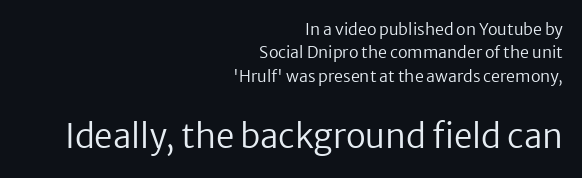
No heavy texture on the line: the type isn't bold. A roman cut, with each character standing at attention. The face used here is proportionally spaced, like ordinary book or web type. A sans-serif font was chosen for this passage.
